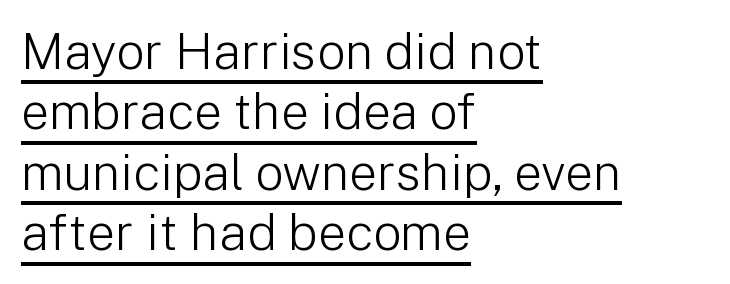
The image shows 50 px light sans-serif type, upright; set left-aligned, line spacing 1.21x, normal letter spacing, underlined; low stroke contrast and a medium x-height.
